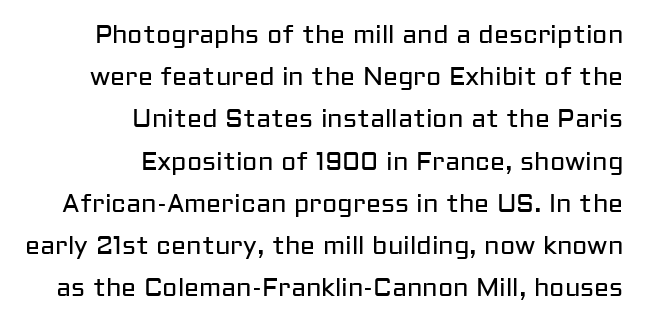
Clear beneath every line of the passage. Does the lettering tilt? It doesn't — this is upright. The setting favours the right margin, as signatures and pull-quotes sometimes do. Quick note: interline space is typical. No extra tracking has been applied to these lines. The typeface has the unassuming heft of standard copy or less.
